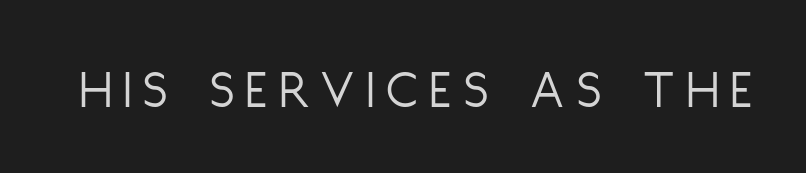
Q: Is the text bold? A: No.
Q: Is the text italic (slanted)? A: No, it is upright.
Q: Is the typeface a serif or a sans-serif typeface? A: Sans-serif.
Q: Is the text underlined? A: No.
Q: Is the spacing between letters normal or unusually wide? A: Unusually wide.
Q: Width (condensed, normal, or wide)? A: Condensed.
Q: Stroke contrast? A: Low.
Q: x-height? A: Large.
Q: Monospaced? A: No.
